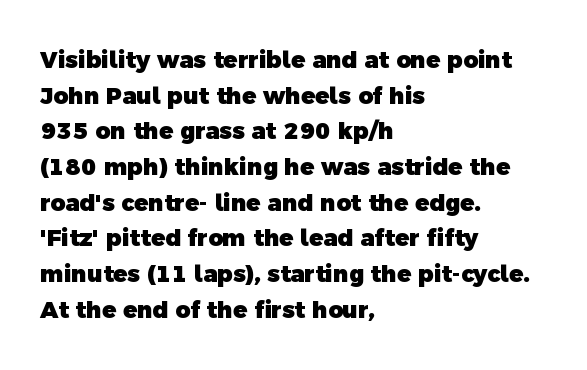
The image shows 23 px bold type; set left-aligned, normal line spacing (1.55x), normal letter spacing, not underlined.
